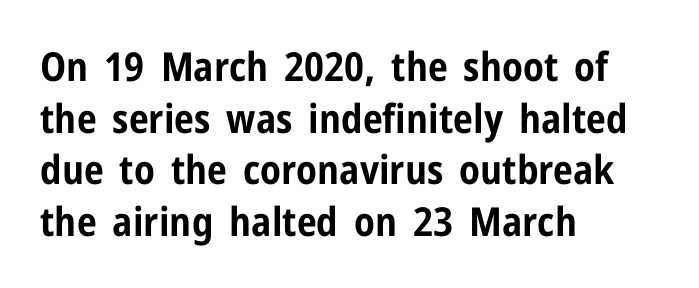
The image shows 40 px bold, condensed sans-serif type, upright; set left-aligned, normal line spacing (1.29x), normal letter spacing, not underlined; low stroke contrast and a medium x-height.
